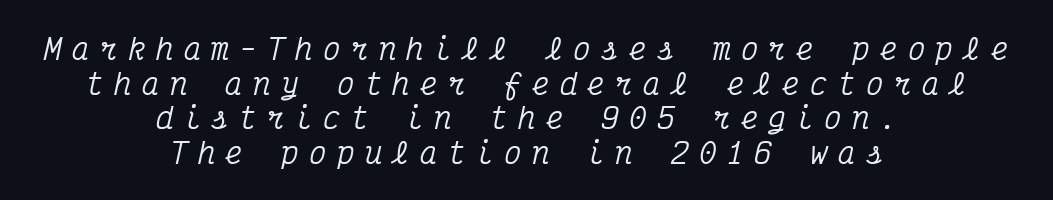
The image shows 29 px condensed serif type, italic (leaning right), monospaced; set centered, line spacing 1.19x, unusually wide letter spacing (+0.36 em), not underlined; medium stroke contrast and a medium x-height.
